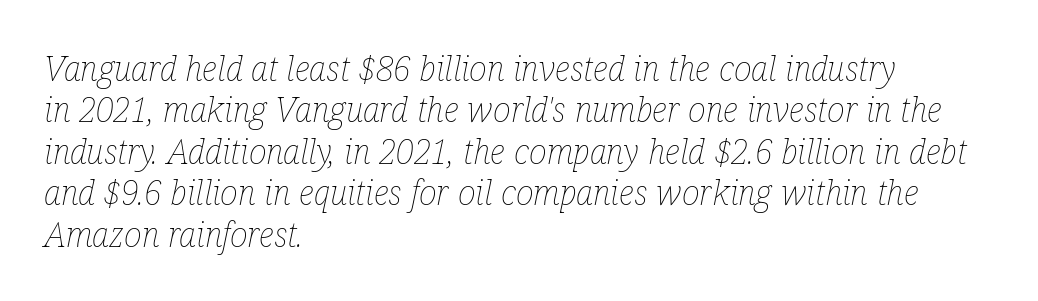
{"italic": "yes", "lean": "right", "slant_degrees": 12, "bold": "no", "weight": "thin", "width": "condensed", "stroke_contrast": "low", "x_height": "medium", "monospaced": "no", "underline": "no", "align": "left", "line_spacing_ratio": 1.22, "letter_spacing": "normal", "letter_spacing_em": 0.0, "glyph_px": 34}
